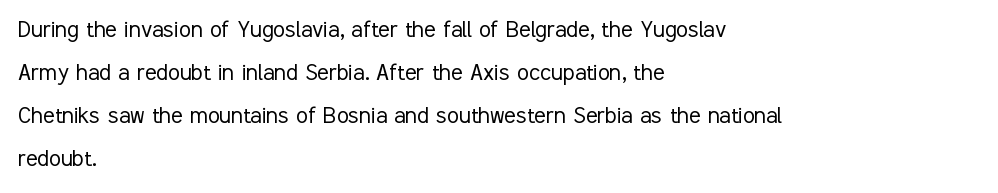
{"italic": "no", "bold": "no", "underline": "no", "align": "left", "line_spacing": "normal", "line_spacing_ratio": 1.59, "letter_spacing": "normal", "letter_spacing_em": 0.0, "glyph_px": 27}
